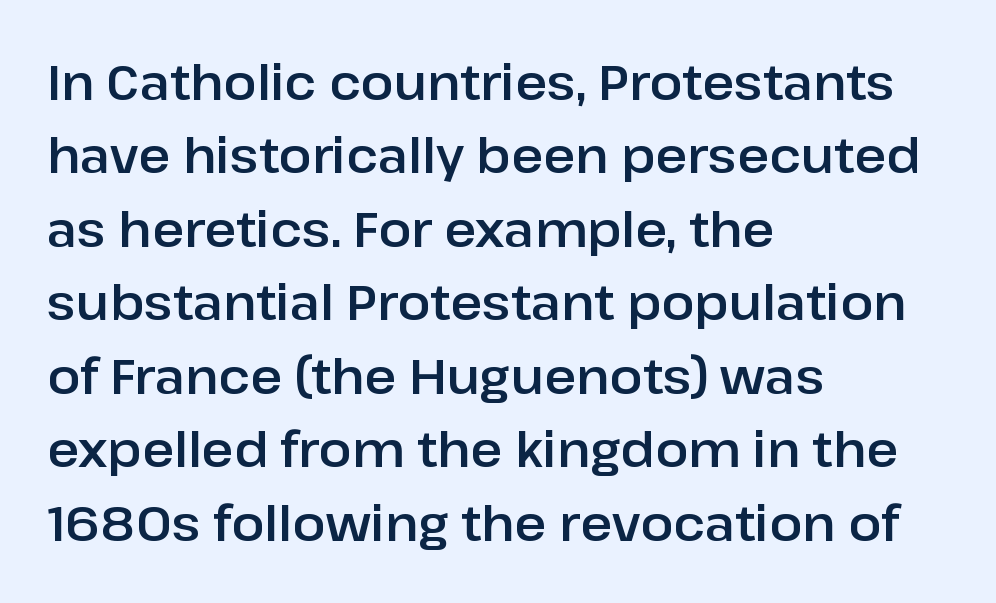
Q: Is the text italic (slanted)? A: No, it is upright.
Q: Is the typeface a serif or a sans-serif typeface? A: Sans-serif.
Q: Is the text underlined? A: No.
Q: How is the paragraph aligned? A: Left-aligned.
Q: Is the spacing between letters normal or unusually wide? A: Normal.
Q: Is the spacing between lines tight, normal or loose? A: Normal.
Q: Width (condensed, normal, or wide)? A: Normal.
Q: Stroke contrast? A: Low.
Q: x-height? A: Medium.
Q: Monospaced? A: No.
